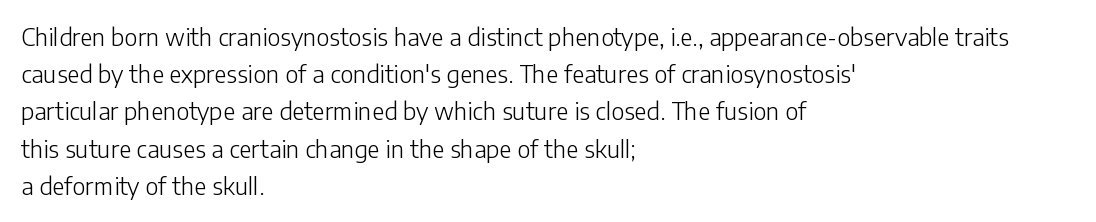
The image shows 24 px text type, upright; set left-aligned, normal line spacing (1.55x), normal letter spacing, not underlined.
